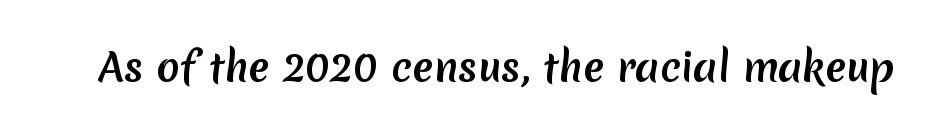
Each letter keeps its own natural width here, so spacing adapts to shape. A clean baseline with only descenders dipping below it. This rendering leaves character spacing at its baseline value. A dark, heavy texture on the line: the type is bold. This rendering employs a face without finishing strokes, i.e., a sans-serif.
